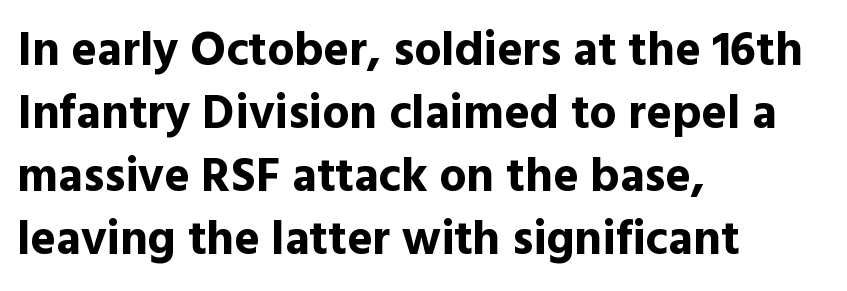
The image shows 48 px bold sans-serif type, upright; set left-aligned, normal line spacing (1.31x), normal letter spacing, not underlined; a medium x-height.
